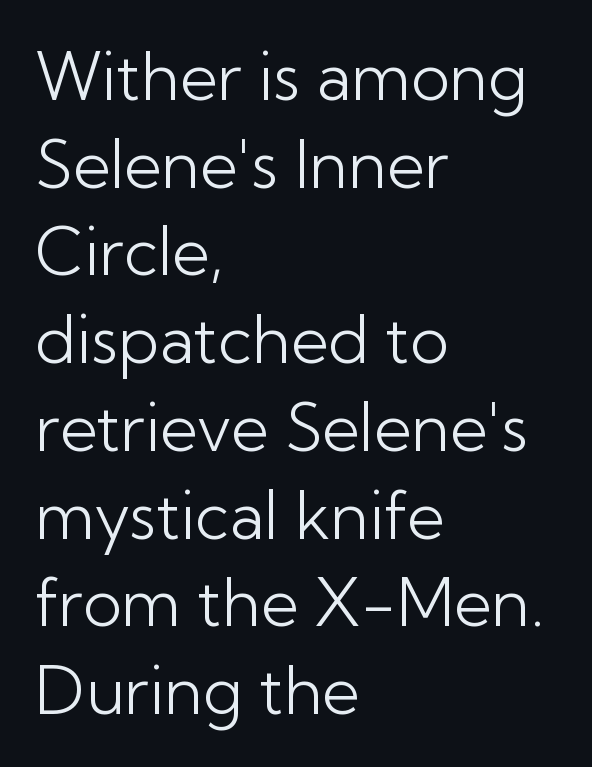
Q: Is the text bold? A: No.
Q: Is the text italic (slanted)? A: No, it is upright.
Q: Is the typeface a serif or a sans-serif typeface? A: Sans-serif.
Q: Is the text underlined? A: No.
Q: How is the paragraph aligned? A: Left-aligned.
Q: Is the spacing between letters normal or unusually wide? A: Normal.
Q: Is the spacing between lines tight, normal or loose? A: Normal.
Q: Width (condensed, normal, or wide)? A: Normal.
Q: Stroke contrast? A: Low.
Q: x-height? A: Medium.
Q: Monospaced? A: No.
